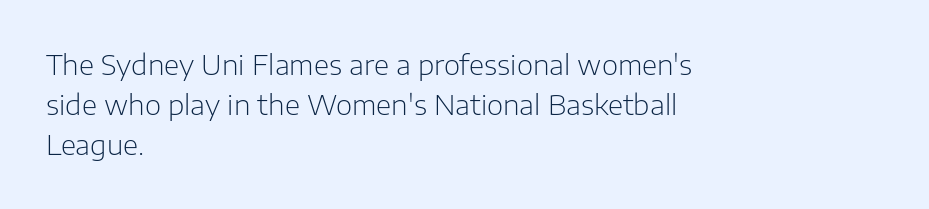
The image shows 28 px light sans-serif type, upright; set left-aligned, normal line spacing (1.43x), normal letter spacing, not underlined; low stroke contrast and a medium x-height.
